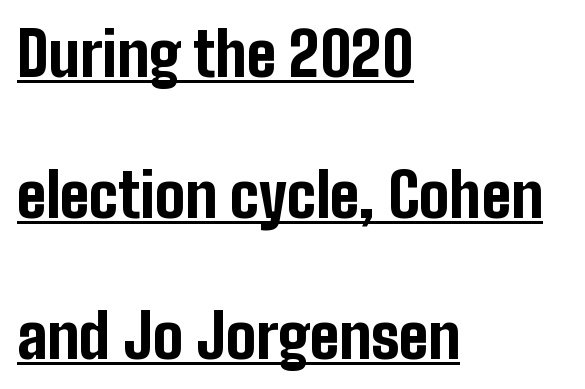
The space between consecutive lines is lavish. The glyphs in this specimen are sans serif. Emphasis by weight is at full strength: bold. Emphasis is given by a line drawn under the lettering. Tall strokes in this sample are plumb rather than angled.
